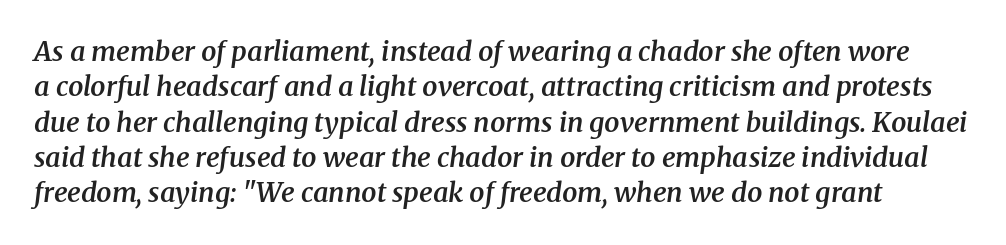
Q: Is the text bold? A: Semi-bold.
Q: Is the text italic (slanted)? A: Yes, it leans right by about 8 degrees.
Q: Is the text underlined? A: No.
Q: Is the spacing between letters normal or unusually wide? A: Normal.
Q: Is the spacing between lines tight, normal or loose? A: Normal.
